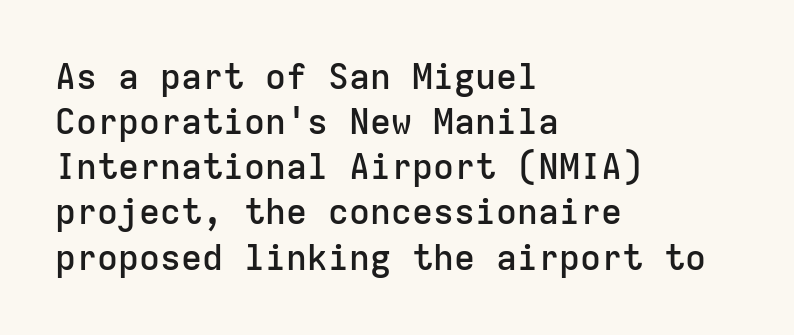
The image shows 35 px semibold sans-serif type, upright, monospaced; set left-aligned, normal line spacing (1.29x), normal letter spacing, not underlined; low stroke contrast and a medium x-height.
